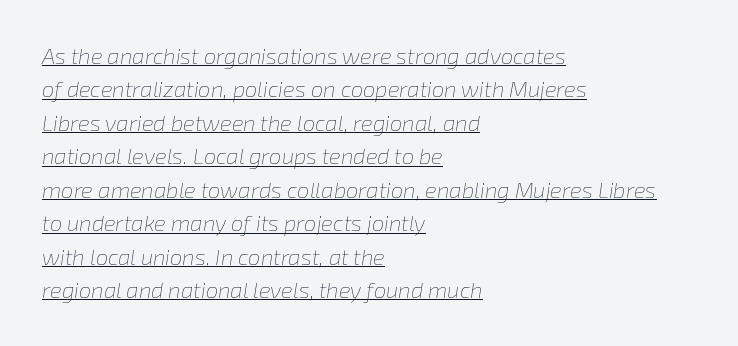
Line spacing here is normal. A continuous stroke trails under the words, as in a hyperlink. A quiet, ordinary-to-light weight characterises the typeface. Yep, that's italic — everything's leaning.
